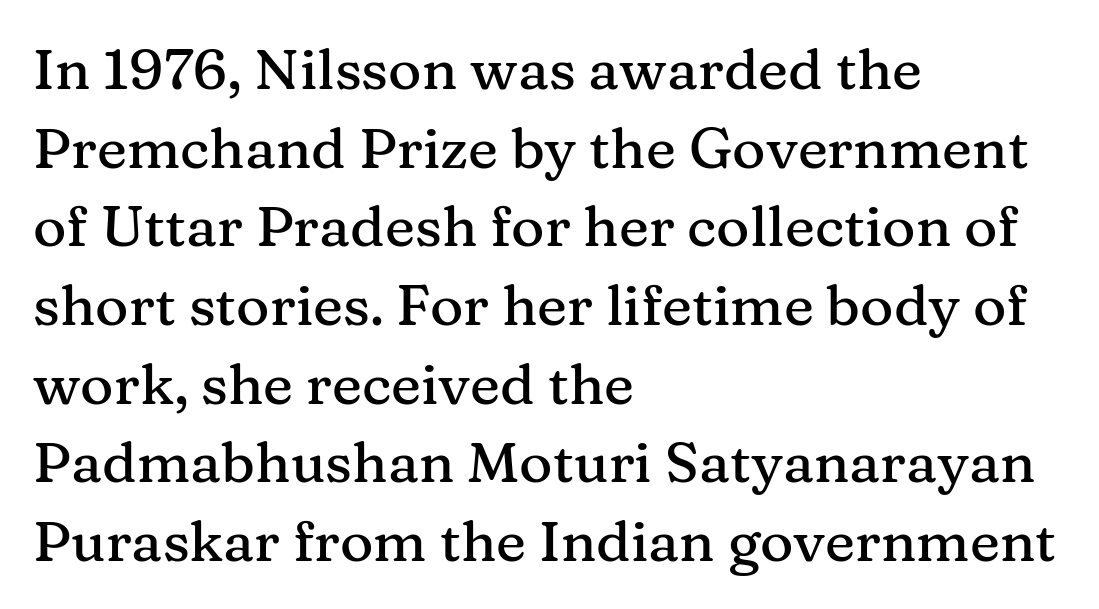
Q: Is the text italic (slanted)? A: No, it is upright.
Q: Is the typeface a serif or a sans-serif typeface? A: Serif.
Q: Is the text underlined? A: No.
Q: How is the paragraph aligned? A: Left-aligned.
Q: Is the spacing between letters normal or unusually wide? A: Normal.
Q: Is the spacing between lines tight, normal or loose? A: Normal.
Q: Width (condensed, normal, or wide)? A: Normal.
Q: Stroke contrast? A: Medium.
Q: x-height? A: Medium.
Q: Monospaced? A: No.
